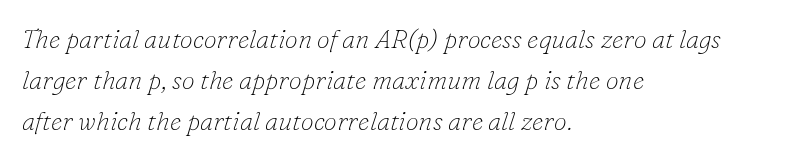
The letters are slanted; this is an italic face. The designer left line spacing at the default. Words float on clear page, feet unadorned. The weight would be labelled regular, book, light, or lighter still.
